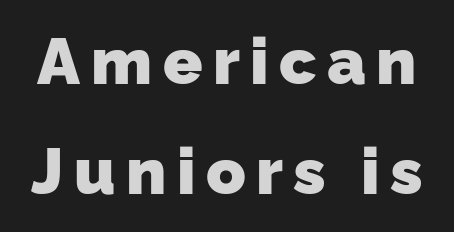
The image shows 65 px heavy sans-serif type; set normal line spacing (1.69x), not underlined; low stroke contrast and a medium x-height.
